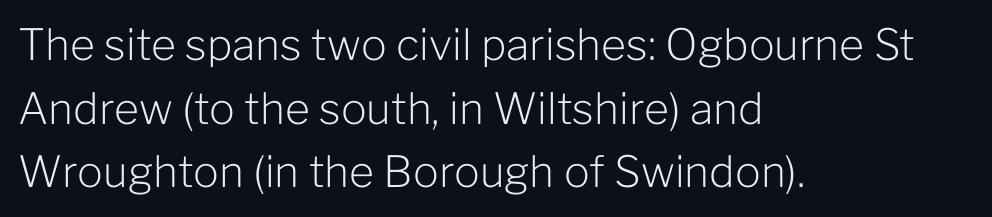
Layout note: lines flush left. Weight: not bold — regular or lighter. Characters follow at the spacing the type designer built in. Unmarked baselines from the first word to the last.
